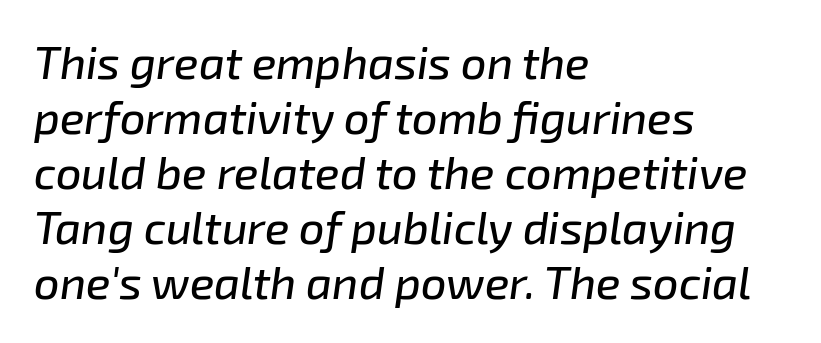
{"italic": "yes", "lean": "right", "slant_degrees": 8, "width": "normal", "stroke_contrast": "low", "x_height": "medium", "monospaced": "no", "underline": "no", "align": "left", "line_spacing_ratio": 1.22, "letter_spacing": "normal", "letter_spacing_em": 0.0, "glyph_px": 45}
